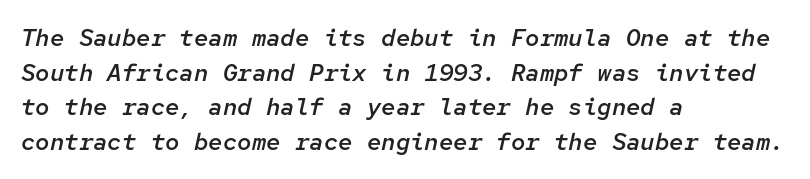
{"italic": "yes", "lean": "right", "slant_degrees": 12, "bold": "semi", "underline": "no", "align": "left", "line_spacing": "normal", "line_spacing_ratio": 1.44, "letter_spacing": "normal", "letter_spacing_em": 0.0, "glyph_px": 24}
